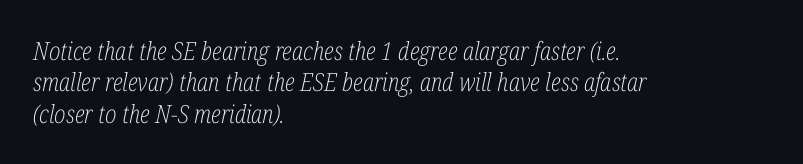
Q: Is the text bold? A: No.
Q: Is the text italic (slanted)? A: Yes, it leans right by about 12 degrees.
Q: Is the text underlined? A: No.
Q: How is the paragraph aligned? A: Left-aligned.
Q: Is the spacing between letters normal or unusually wide? A: Normal.
Q: Is the spacing between lines tight, normal or loose? A: Normal.
